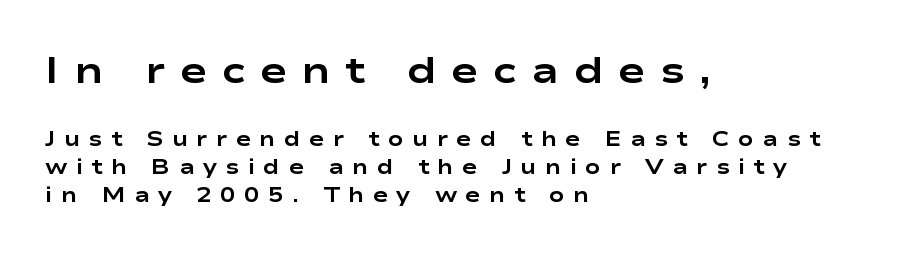
Notice how thick the strokes are: this is what a full bold looks like. Descender tails drop into unmarked territory. The ragged edge is on the right, which tells us the setting is flush left. The letters in the upper block stand taller than those in the block below. Ordinary non-slanted type is in use.
